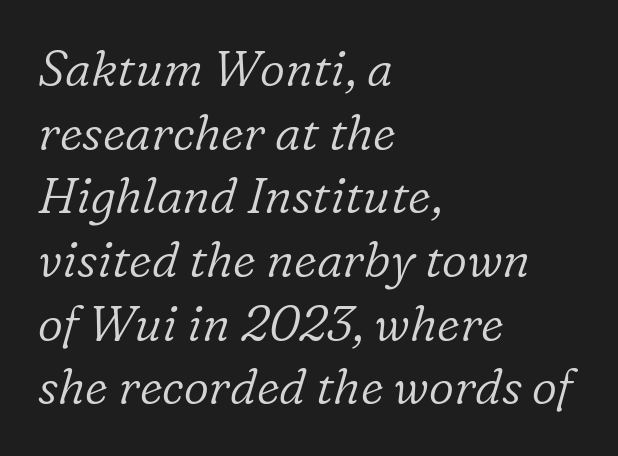
Q: Is the text bold? A: No.
Q: Is the text italic (slanted)? A: Yes, it leans right by about 16 degrees.
Q: Is the typeface a serif or a sans-serif typeface? A: Serif.
Q: Is the text underlined? A: No.
Q: How is the paragraph aligned? A: Left-aligned.
Q: Is the spacing between letters normal or unusually wide? A: Normal.
Q: Is the spacing between lines tight, normal or loose? A: Normal.
Q: Width (condensed, normal, or wide)? A: Normal.
Q: Stroke contrast? A: Low.
Q: x-height? A: Medium.
Q: Monospaced? A: No.
